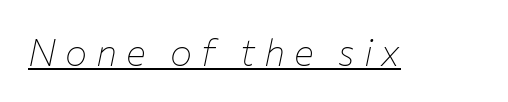
Q: Is the text bold? A: No.
Q: Is the text italic (slanted)? A: Yes, it leans right by about 12 degrees.
Q: Is the text underlined? A: Yes.
Q: Is the spacing between letters normal or unusually wide? A: Unusually wide.
Q: Width (condensed, normal, or wide)? A: Normal.
Q: Stroke contrast? A: Low.
Q: x-height? A: Medium.
Q: Monospaced? A: No.
